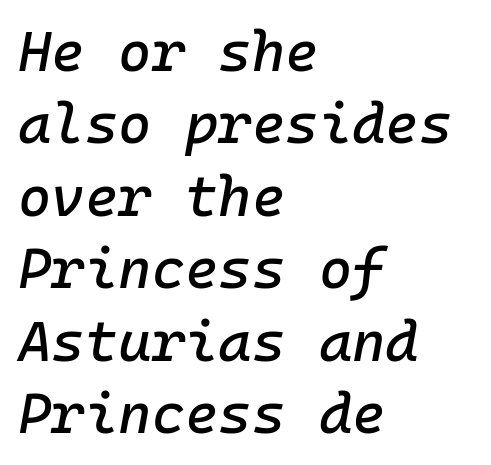
Q: Is the text italic (slanted)? A: Yes, it leans right by about 10 degrees.
Q: Is the text underlined? A: No.
Q: How is the paragraph aligned? A: Left-aligned.
Q: Is the spacing between letters normal or unusually wide? A: Normal.
Q: Is the spacing between lines tight, normal or loose? A: Normal.
Q: Width (condensed, normal, or wide)? A: Normal.
Q: Stroke contrast? A: Low.
Q: x-height? A: Medium.
Q: Monospaced? A: Yes.
